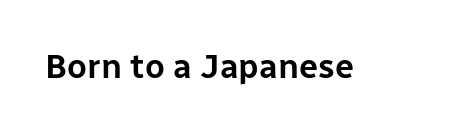
{"serif": "no", "italic": "no", "width": "normal", "stroke_contrast": "low", "x_height": "medium", "monospaced": "no", "underline": "no", "letter_spacing": "normal", "letter_spacing_em": 0.0, "glyph_px": 34}
